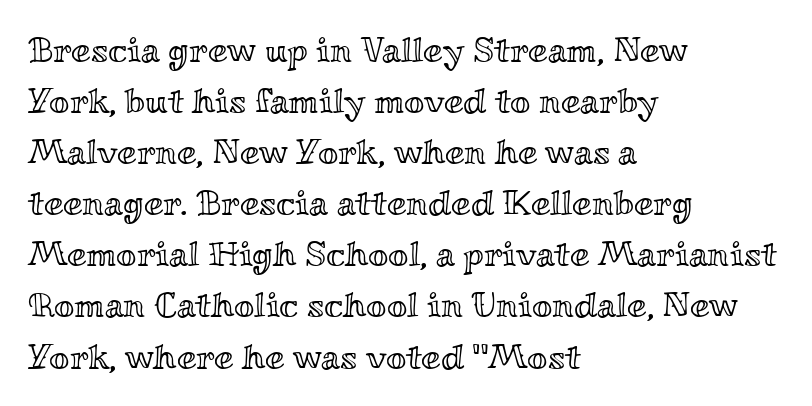
{"italic": "no", "width": "wide", "x_height": "small", "monospaced": "no", "underline": "no", "align": "left", "line_spacing": "normal", "line_spacing_ratio": 1.46, "letter_spacing": "normal", "letter_spacing_em": 0.0, "glyph_px": 35}
